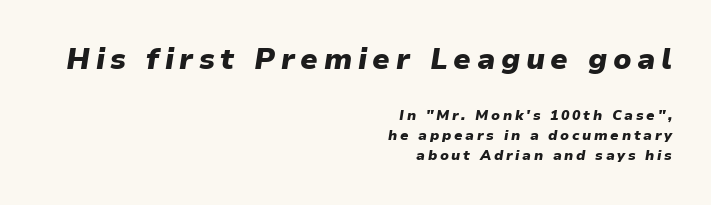
The string is rendered with underlining switched off. The paragraph shown leans on its right margin. Think of a printed novel: that variable character pitch is what you see here. Does the lettering tilt? It does — this is italic.
